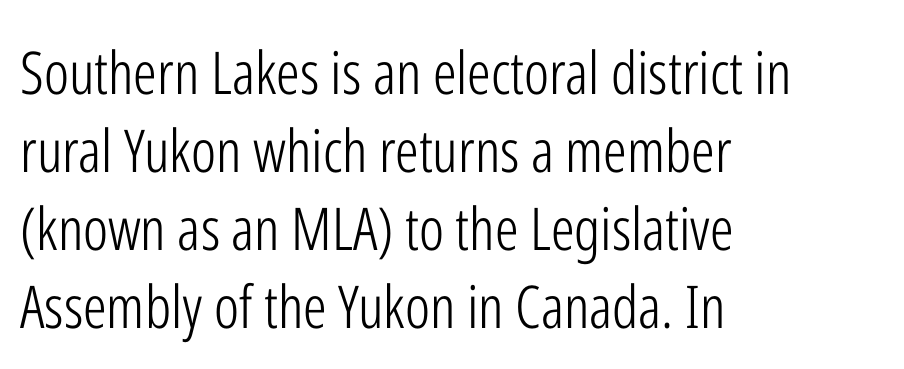
The rendering anchors every line to the left-hand side. Bare-footed words on every line. Posture: straight, roman, zero tilt. Compared with a typical body face, this is equally light or lighter still. Each letter's strokes conclude bluntly, with no projecting serifs. Students, note that the glyphs here touch the page at normal intervals.
